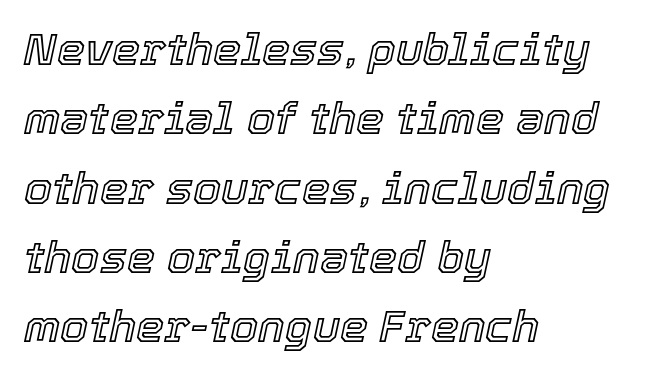
Anything drawn beneath the words? Only blank space. If you drew a line through each stem, it would be angled. Left-aligned paragraph, ragged on the right. Horizontal bands of white between lines are of average thickness. Is this a fixed-width face? No — the glyphs have proportional, varying widths. Characters follow at the spacing the type designer built in.
